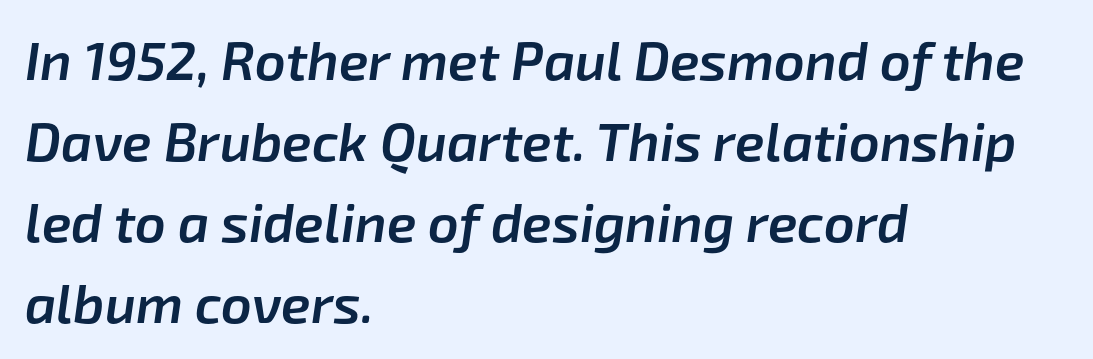
Q: Is the text bold? A: Semi-bold.
Q: Is the text italic (slanted)? A: Yes, it leans right by about 8 degrees.
Q: Is the text underlined? A: No.
Q: How is the paragraph aligned? A: Left-aligned.
Q: Is the spacing between letters normal or unusually wide? A: Normal.
Q: Is the spacing between lines tight, normal or loose? A: Normal.
Q: Width (condensed, normal, or wide)? A: Normal.
Q: Stroke contrast? A: Low.
Q: x-height? A: Medium.
Q: Monospaced? A: No.
